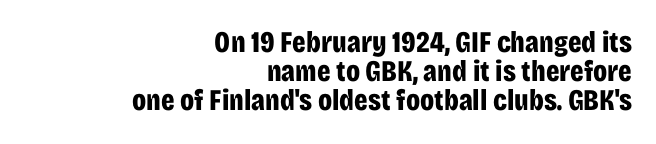
The image shows 30 px bold, condensed sans-serif type, upright; set right-aligned, tight line spacing (0.97x), normal letter spacing, not underlined; low stroke contrast and a large x-height.
